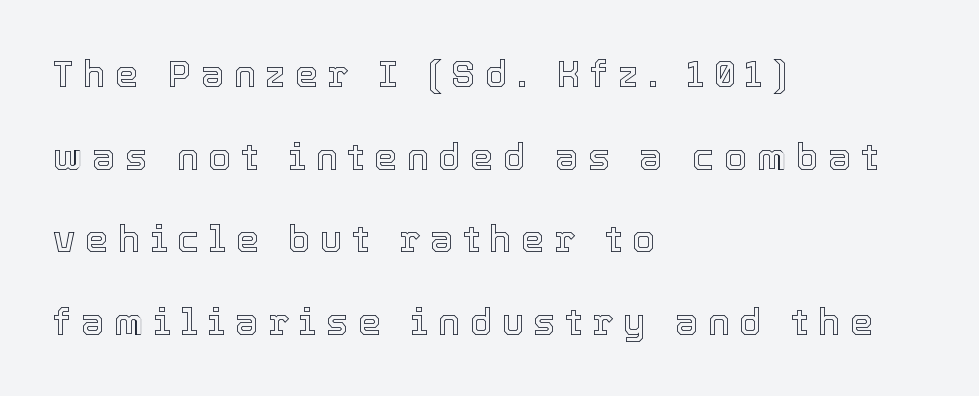
{"italic": "no", "width": "normal", "x_height": "medium", "monospaced": "no", "underline": "no", "align": "left", "line_spacing": "loose", "line_spacing_ratio": 2.23, "letter_spacing": "wide", "letter_spacing_em": 0.26, "glyph_px": 37}
